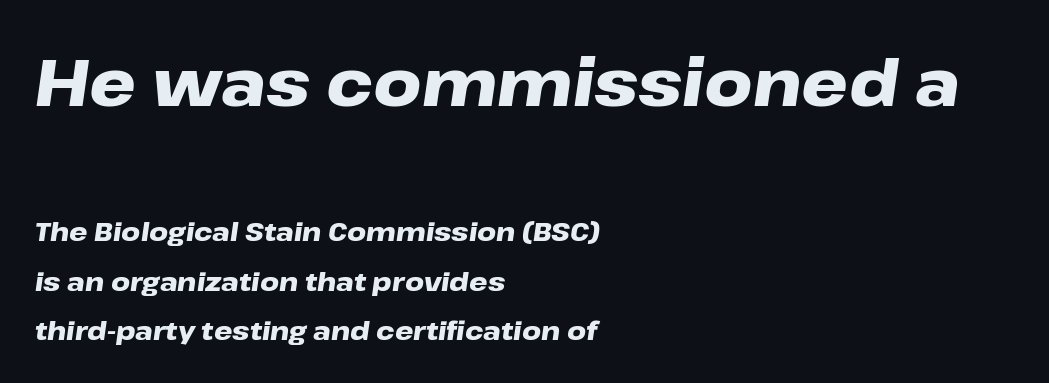
{"italic": "yes", "lean": "right", "slant_degrees": 8, "bold": "yes", "weight": "heavy", "width": "wide", "stroke_contrast": "low", "x_height": "medium", "monospaced": "no", "underline": "no", "align": "left", "line_spacing": "loose", "line_spacing_ratio": 1.9, "letter_spacing": "normal", "letter_spacing_em": 0.0, "larger_block": "first", "size_ratio": 2.54, "glyph_px": 66}
